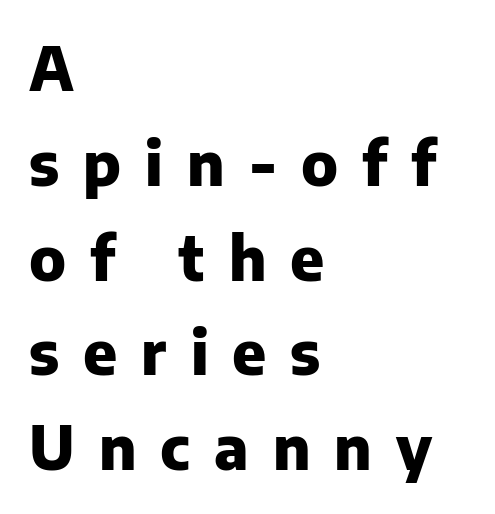
The image shows 60 px heavy sans-serif type, upright; set left-aligned, normal line spacing (1.58x), unusually wide letter spacing (+0.4 em), not underlined; low stroke contrast and a medium x-height.
